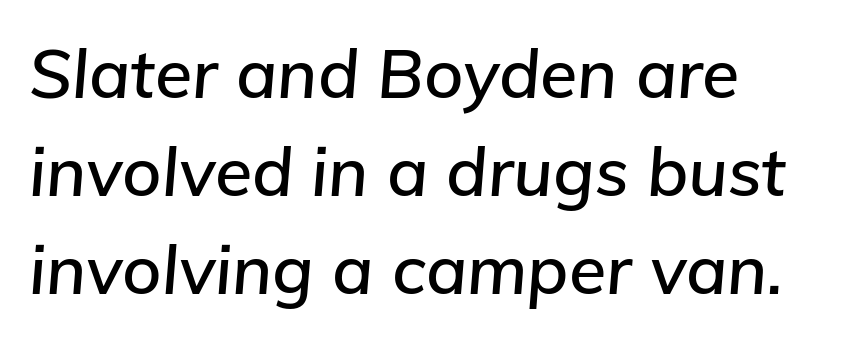
{"italic": "yes", "lean": "right", "slant_degrees": 5, "width": "normal", "stroke_contrast": "low", "x_height": "medium", "monospaced": "no", "underline": "no", "align": "left", "line_spacing": "normal", "line_spacing_ratio": 1.44, "letter_spacing": "normal", "letter_spacing_em": 0.0, "glyph_px": 68}
